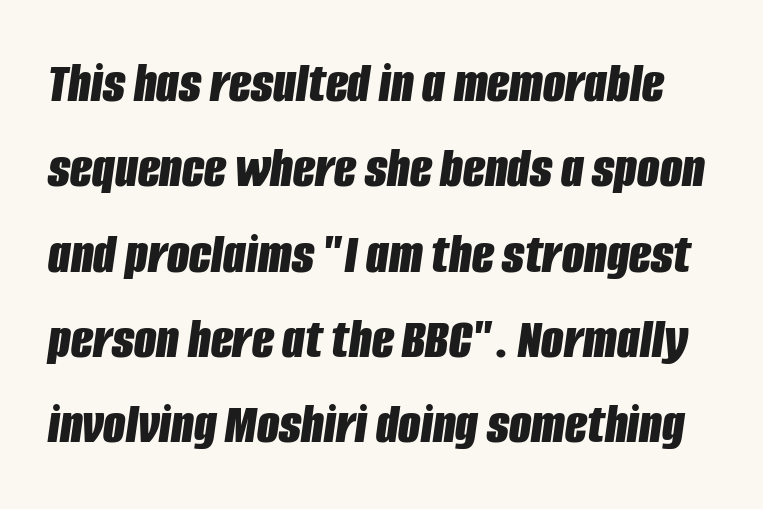
Proportional: the letters do not fall into vertical columns. This sample uses an oblique cut, with every glyph tilted off the vertical. What weight is shown? A full bold with thick strokes. Honestly, the letter spacing is just normal — you wouldn't notice it. Descenders are the only things crossing below the line. Vertical spacing — default.
